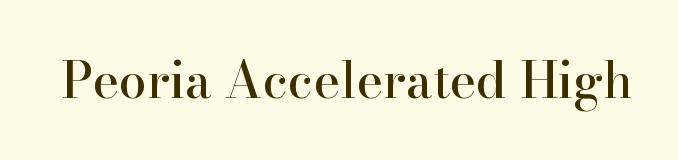
{"serif": "yes", "italic": "no", "width": "normal", "stroke_contrast": "high", "x_height": "small", "monospaced": "no", "underline": "no", "letter_spacing": "normal", "letter_spacing_em": 0.0, "glyph_px": 50}
